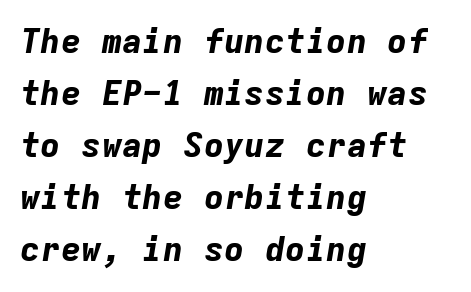
Q: Is the text bold? A: Yes.
Q: Is the text italic (slanted)? A: Yes, it leans right by about 9 degrees.
Q: Is the text underlined? A: No.
Q: How is the paragraph aligned? A: Left-aligned.
Q: Is the spacing between letters normal or unusually wide? A: Normal.
Q: Is the spacing between lines tight, normal or loose? A: Normal.
Q: Width (condensed, normal, or wide)? A: Normal.
Q: Stroke contrast? A: Low.
Q: x-height? A: Medium.
Q: Monospaced? A: Yes.
